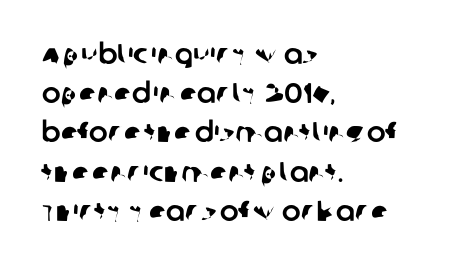
A student would call this left alignment; a typographer would say flush left, rag right. Proportional: the letters do not fall into vertical columns. Honestly, there is no underline to notice here at all. Standard letterfit; no display-style spreading of the glyphs.
